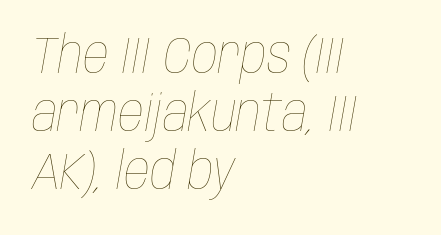
{"italic": "yes", "lean": "right", "slant_degrees": 10, "bold": "no", "weight": "thin", "width": "condensed", "stroke_contrast": "low", "x_height": "large", "monospaced": "no", "underline": "no", "align": "left", "line_spacing": "tight", "line_spacing_ratio": 1.14, "letter_spacing": "normal", "letter_spacing_em": 0.0, "glyph_px": 51}
